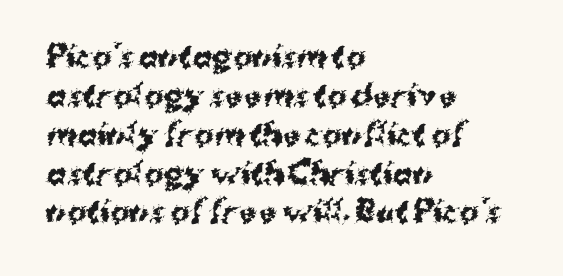
Q: Is the text bold? A: Yes.
Q: Is the text italic (slanted)? A: Yes.
Q: Is the typeface a serif or a sans-serif typeface? A: Sans-serif.
Q: Is the text underlined? A: No.
Q: How is the paragraph aligned? A: Left-aligned.
Q: Is the spacing between letters normal or unusually wide? A: Normal.
Q: Is the spacing between lines tight, normal or loose? A: Normal.
Q: Width (condensed, normal, or wide)? A: Normal.
Q: Stroke contrast? A: Medium.
Q: x-height? A: Medium.
Q: Monospaced? A: No.
